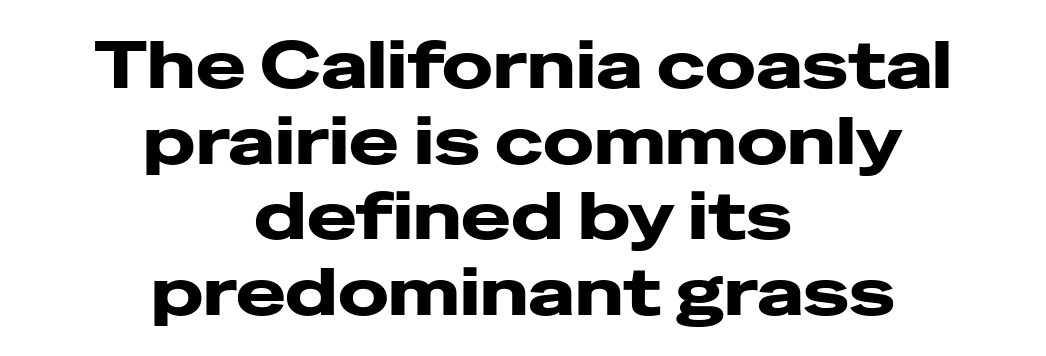
{"serif": "no", "italic": "no", "width": "wide", "stroke_contrast": "low", "x_height": "medium", "monospaced": "no", "underline": "no", "align": "center", "line_spacing": "tight", "line_spacing_ratio": 1.13, "letter_spacing": "normal", "letter_spacing_em": 0.0, "glyph_px": 67}
